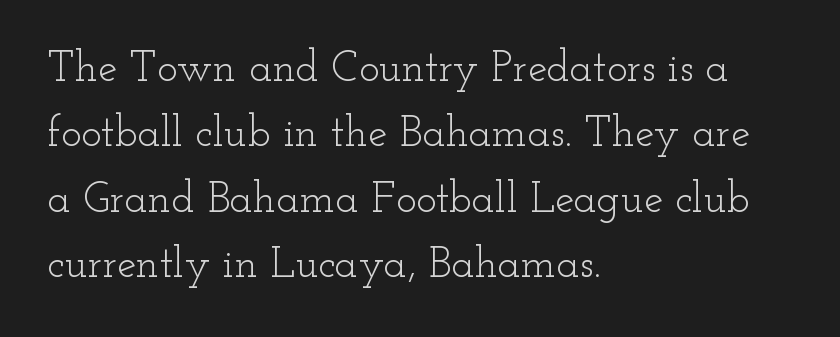
{"serif": "yes", "italic": "no", "bold": "no", "weight": "light", "width": "wide", "stroke_contrast": "low", "x_height": "small", "monospaced": "no", "underline": "no", "align": "left", "line_spacing": "normal", "line_spacing_ratio": 1.52, "letter_spacing": "normal", "letter_spacing_em": 0.0, "glyph_px": 43}
